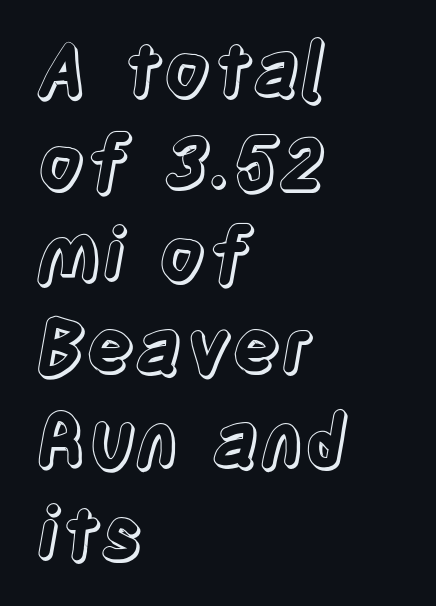
Here the designer chose a conventional face with non-uniform glyph widths. The vertical gap from one line to the next is medium. There is no visible air inserted between adjacent glyphs. Bare-footed words on every line. Horizontally, the lines are justified to the leading edge only.
